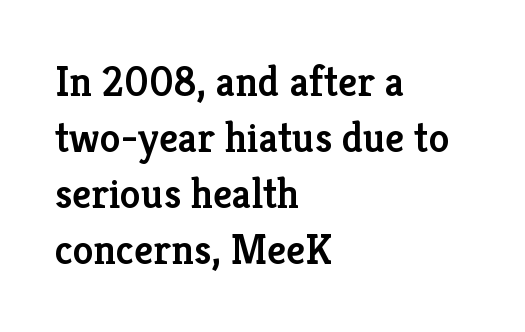
Q: Is the text bold? A: Semi-bold.
Q: Is the text italic (slanted)? A: No, it is upright.
Q: Is the typeface a serif or a sans-serif typeface? A: Serif.
Q: Is the text underlined? A: No.
Q: How is the paragraph aligned? A: Left-aligned.
Q: Is the spacing between letters normal or unusually wide? A: Normal.
Q: Is the spacing between lines tight, normal or loose? A: Normal.
Q: Width (condensed, normal, or wide)? A: Normal.
Q: Stroke contrast? A: Low.
Q: x-height? A: Medium.
Q: Monospaced? A: No.
